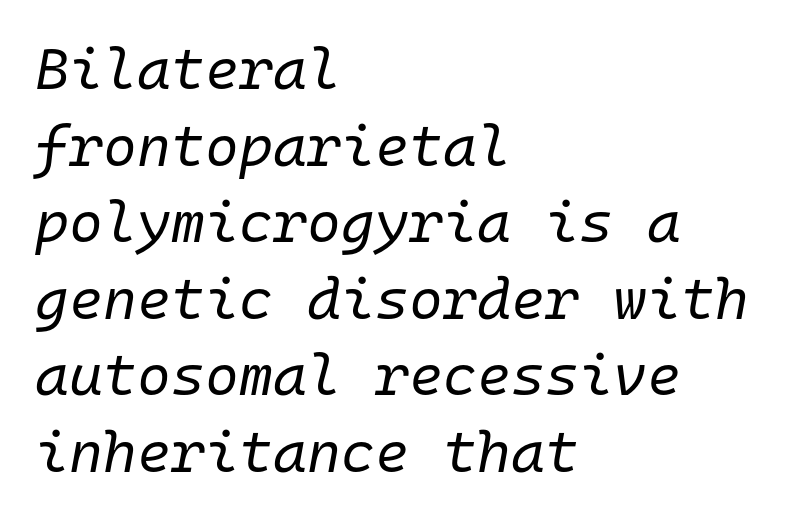
{"italic": "yes", "lean": "right", "slant_degrees": 10, "bold": "no", "weight": "regular", "width": "normal", "stroke_contrast": "low", "x_height": "medium", "monospaced": "yes", "underline": "no", "align": "left", "line_spacing": "normal", "line_spacing_ratio": 1.32, "letter_spacing": "normal", "letter_spacing_em": 0.0, "glyph_px": 58}
